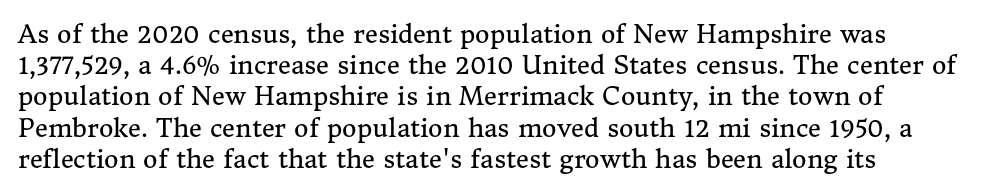
The image shows 25 px text type, upright; set left-aligned, normal line spacing (1.25x), normal letter spacing, not underlined.
